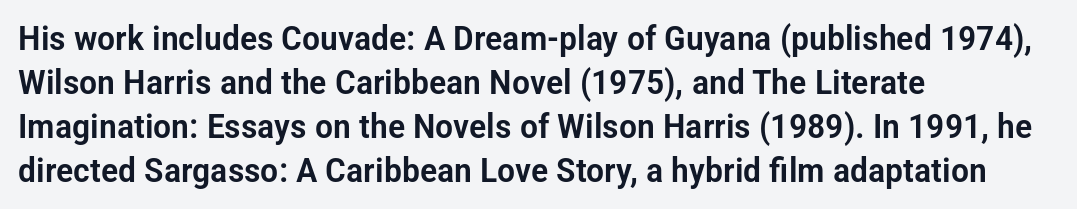
Q: Is the text italic (slanted)? A: No, it is upright.
Q: Is the typeface a serif or a sans-serif typeface? A: Sans-serif.
Q: Is the text underlined? A: No.
Q: How is the paragraph aligned? A: Left-aligned.
Q: Is the spacing between letters normal or unusually wide? A: Normal.
Q: Is the spacing between lines tight, normal or loose? A: Normal.
Q: Width (condensed, normal, or wide)? A: Condensed.
Q: Stroke contrast? A: Low.
Q: x-height? A: Medium.
Q: Monospaced? A: No.
